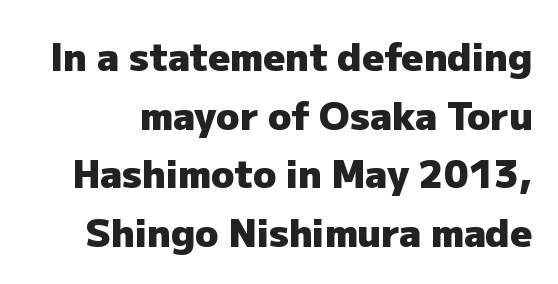
{"serif": "no", "italic": "no", "bold": "yes", "weight": "heavy", "width": "normal", "stroke_contrast": "low", "x_height": "medium", "monospaced": "no", "underline": "no", "line_spacing": "normal", "line_spacing_ratio": 1.54, "letter_spacing": "normal", "letter_spacing_em": 0.0, "glyph_px": 38}
